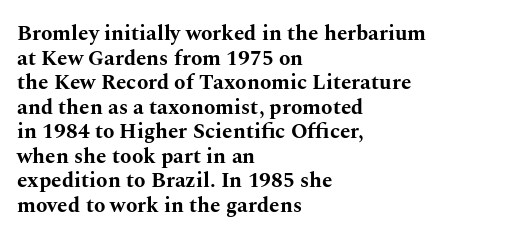
The gaps between neighbouring characters are ordinary and unremarkable. Caption: multi-line text, flush left, ragged right. The passage shown is not underscored anywhere. These lines carry a lot of weight — the face is fully bold.
